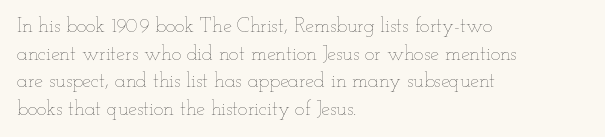
This rendering leaves character spacing at its baseline value. These lines stack with their left ends in a neat column. Reading down the column, the eye jumps a familiar distance to each next line. Stroke mass is kept to a normal reading level or below. Unlike italic type, these characters show no tilt at all. No word sits above an underline.
